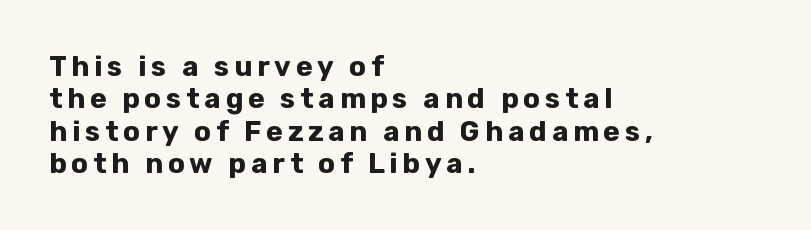
{"serif": "no", "italic": "no", "bold": "yes", "weight": "bold", "width": "normal", "stroke_contrast": "low", "x_height": "medium", "monospaced": "no", "underline": "no", "align": "left", "line_spacing_ratio": 1.16, "glyph_px": 28}
